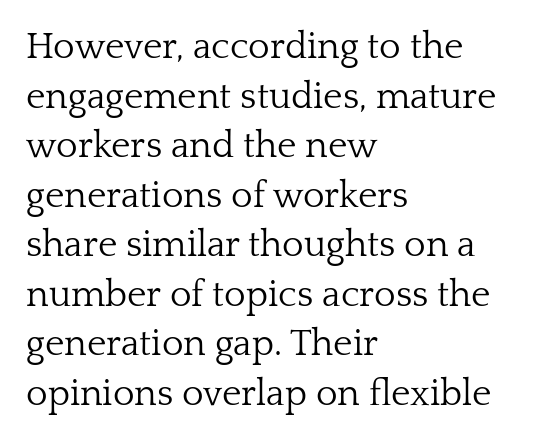
Q: Is the text bold? A: No.
Q: Is the text italic (slanted)? A: No, it is upright.
Q: Is the typeface a serif or a sans-serif typeface? A: Serif.
Q: Is the text underlined? A: No.
Q: How is the paragraph aligned? A: Left-aligned.
Q: Is the spacing between letters normal or unusually wide? A: Normal.
Q: Is the spacing between lines tight, normal or loose? A: Normal.
Q: Width (condensed, normal, or wide)? A: Normal.
Q: Stroke contrast? A: Low.
Q: x-height? A: Medium.
Q: Monospaced? A: No.
